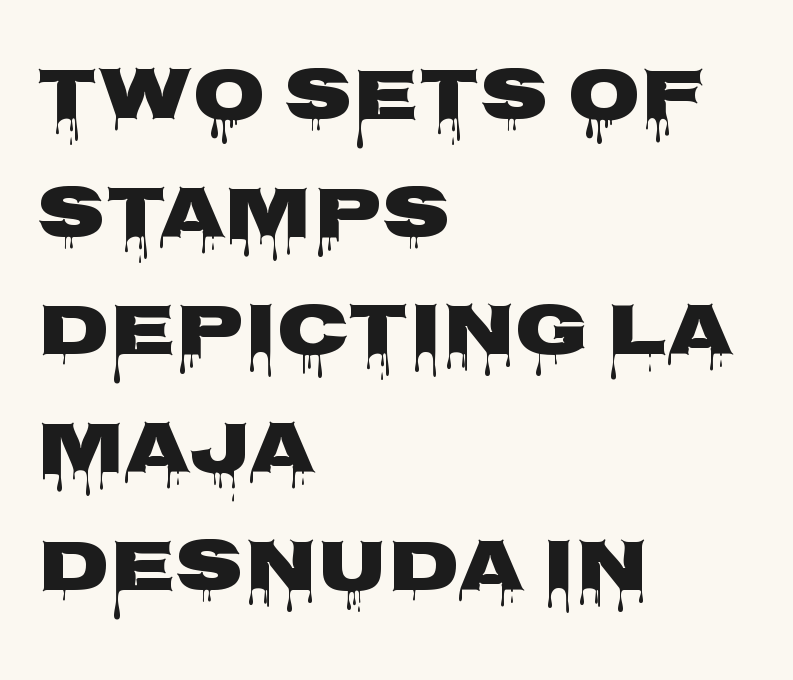
The image shows 75 px heavy, wide sans-serif type, upright; set left-aligned, normal line spacing (1.57x), normal letter spacing, not underlined; low stroke contrast and a large x-height.
